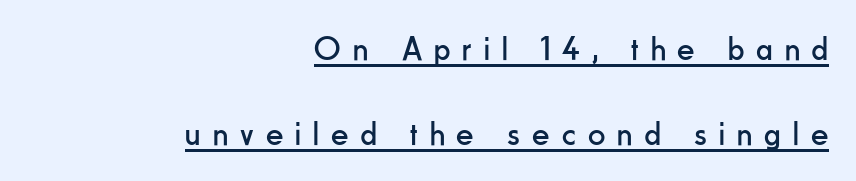
Character widths vary here, with narrow letters taking less room than wide ones. Compared with a flush-left layout, this one pins lines to the opposite, right side. This sample uses an upright cut, with every glyph sitting square on the baseline. Compared with a typical body face, this is equally light or lighter still. Characters follow at a spacing far wider than the type designer built in.
